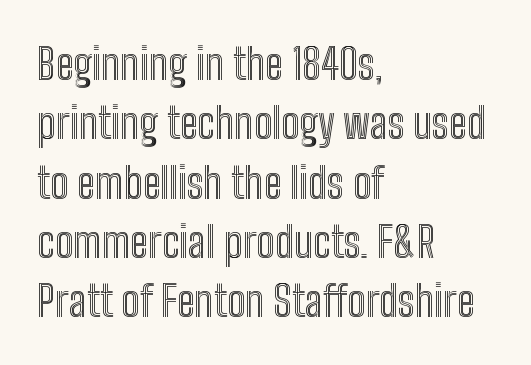
{"italic": "no", "width": "condensed", "x_height": "medium", "monospaced": "no", "underline": "no", "align": "left", "line_spacing": "normal", "line_spacing_ratio": 1.38, "letter_spacing": "normal", "letter_spacing_em": 0.0, "glyph_px": 43}
